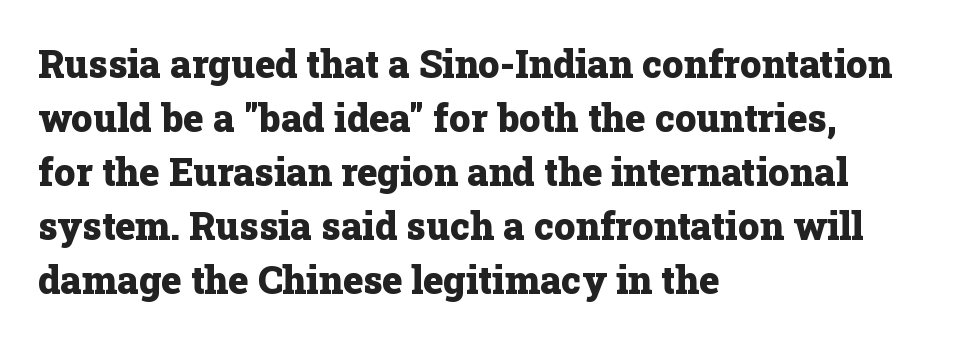
The image shows 38 px heavy serif type, upright; set left-aligned, normal line spacing (1.42x), normal letter spacing, not underlined; low stroke contrast and a medium x-height.
